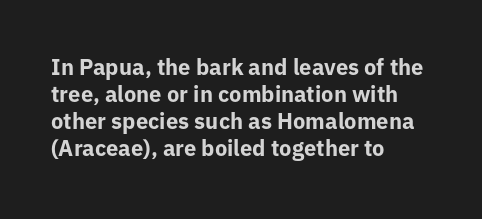
The image shows 22 px bold type, upright; set left-aligned, line spacing 1.23x, normal letter spacing, not underlined.
